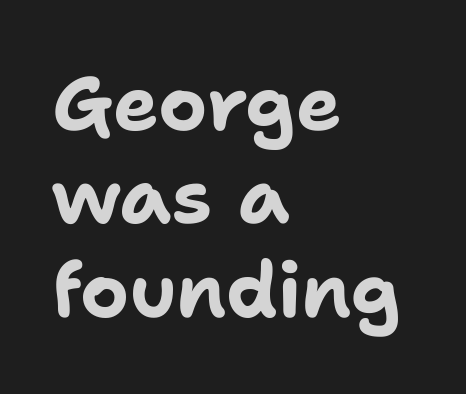
{"serif": "no", "italic": "no", "bold": "yes", "weight": "bold", "width": "normal", "stroke_contrast": "low", "x_height": "medium", "monospaced": "no", "underline": "no", "align": "left", "line_spacing_ratio": 1.23, "letter_spacing": "normal", "letter_spacing_em": 0.0, "glyph_px": 76}
